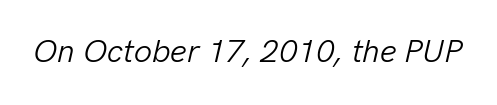
The image shows 32 px light type, italic (leaning right); set normal letter spacing, not underlined; low stroke contrast and a medium x-height.
